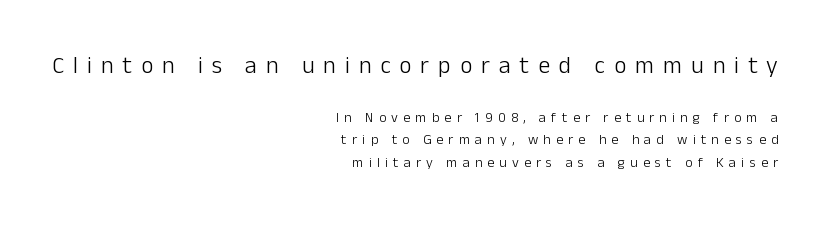
The weight would be labelled regular, book, light, or lighter still. In terms of leading, this rendering sits right in the middle. The letters stand straight up with perfectly vertical stems. Someone cranked the tracking dial way up on this one. This rendering uses right alignment, leaving the left contour irregular. Only glyphs here, with clear space below each row.
